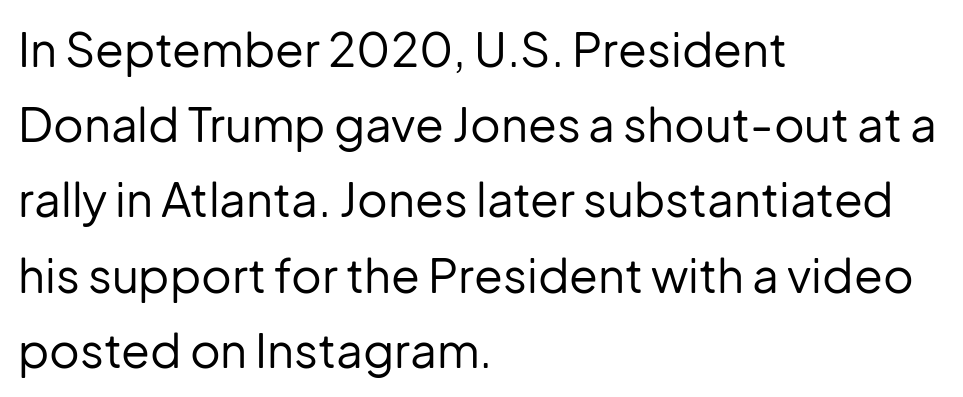
{"serif": "no", "italic": "no", "bold": "no", "weight": "regular", "width": "normal", "stroke_contrast": "low", "x_height": "medium", "monospaced": "no", "underline": "no", "align": "left", "line_spacing": "normal", "line_spacing_ratio": 1.6, "letter_spacing": "normal", "letter_spacing_em": 0.0, "glyph_px": 47}
